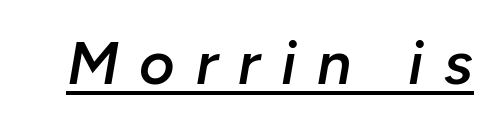
{"italic": "yes", "lean": "right", "slant_degrees": 10, "bold": "semi", "weight": "semibold", "width": "normal", "stroke_contrast": "low", "x_height": "medium", "monospaced": "no", "underline": "yes", "letter_spacing": "wide", "letter_spacing_em": 0.34, "glyph_px": 61}
